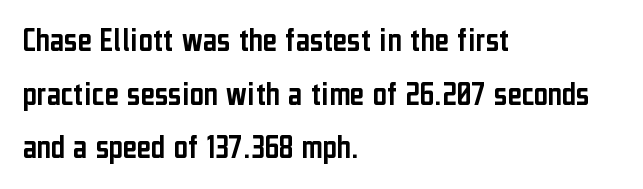
Q: Is the text italic (slanted)? A: No, it is upright.
Q: Is the typeface a serif or a sans-serif typeface? A: Sans-serif.
Q: Is the text underlined? A: No.
Q: How is the paragraph aligned? A: Left-aligned.
Q: Is the spacing between letters normal or unusually wide? A: Normal.
Q: Is the spacing between lines tight, normal or loose? A: Normal.
Q: Width (condensed, normal, or wide)? A: Condensed.
Q: Stroke contrast? A: Low.
Q: x-height? A: Medium.
Q: Monospaced? A: No.
